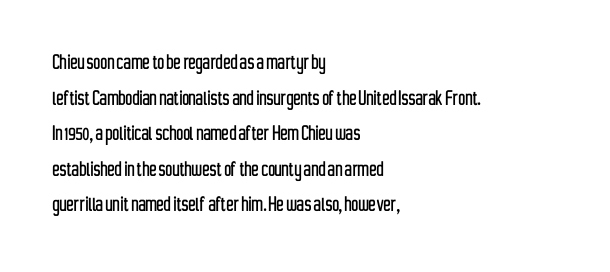
{"italic": "no", "underline": "no", "align": "left", "line_spacing": "normal", "line_spacing_ratio": 1.48, "letter_spacing": "normal", "letter_spacing_em": 0.0, "glyph_px": 24}
